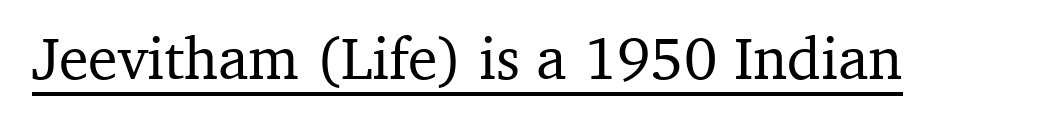
The characters display serif detailing at their extremities. This rendering leaves character spacing at its baseline value. Italic: no, the glyphs are upright roman. A typographer would call this underscored text. Think of a printed novel: that variable character pitch is what you see here.
